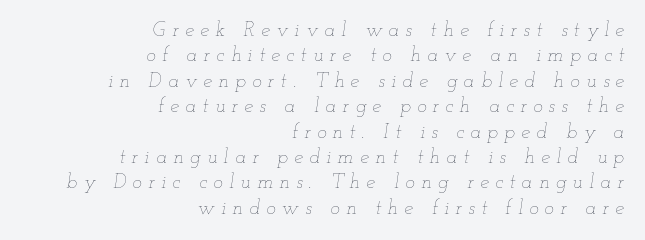
The image shows 20 px text type, italic (leaning right); set right-aligned, normal line spacing (1.27x), unusually wide letter spacing (+0.32 em), not underlined.
